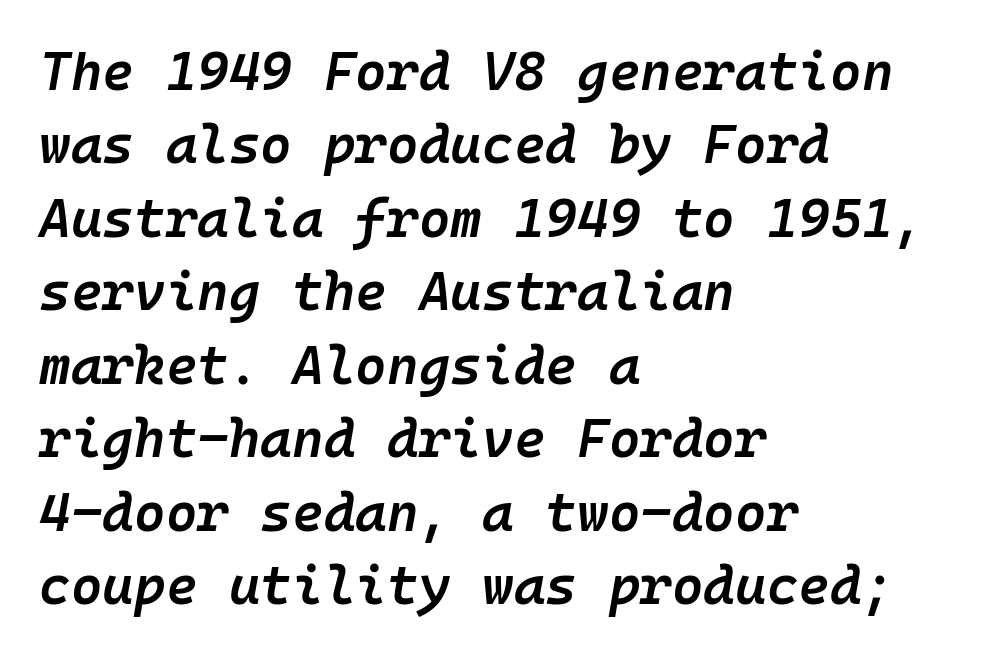
A clean baseline with only descenders dipping below it. Do the characters align in a grid? Yes, the font is monospaced. Each new line begins a customary step beneath the previous one. Nobody touched the tracking dial on this one. These lines stack with their left ends in a neat column. On the weight axis this lands at semibold, roughly 600.
